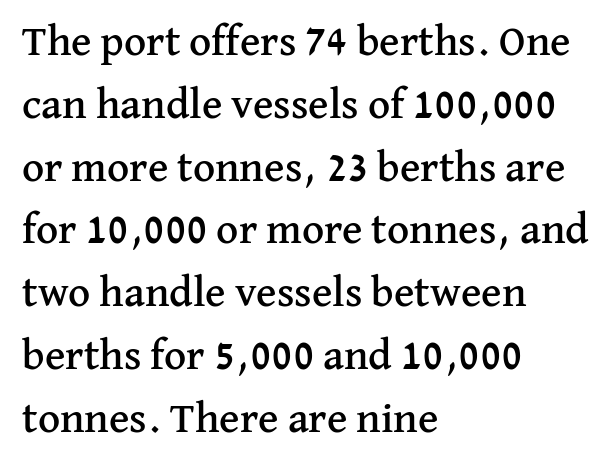
Q: Is the text italic (slanted)? A: No, it is upright.
Q: Is the typeface a serif or a sans-serif typeface? A: Serif.
Q: Is the text underlined? A: No.
Q: How is the paragraph aligned? A: Left-aligned.
Q: Is the spacing between letters normal or unusually wide? A: Normal.
Q: Is the spacing between lines tight, normal or loose? A: Normal.
Q: Width (condensed, normal, or wide)? A: Normal.
Q: Stroke contrast? A: Medium.
Q: x-height? A: Medium.
Q: Monospaced? A: No.
